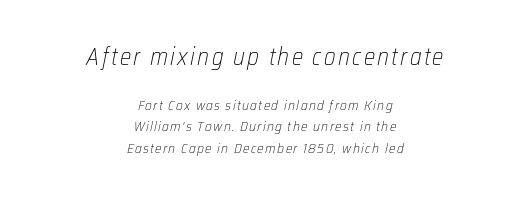
Q: Is the text bold? A: No.
Q: Is the text italic (slanted)? A: Yes, it leans right by about 12 degrees.
Q: Is the text underlined? A: No.
Q: How is the paragraph aligned? A: Centered.
Q: Is the spacing between lines tight, normal or loose? A: Normal.
Q: Which block of text is set in a larger size, the first (top) or the second (bottom)? A: The first (top) one.
